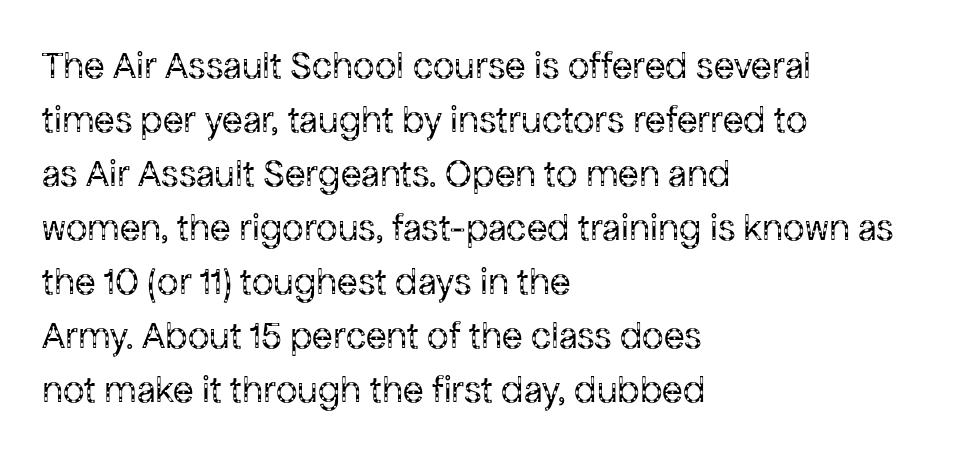
{"serif": "no", "italic": "no", "bold": "no", "weight": "regular", "width": "normal", "stroke_contrast": "low", "x_height": "medium", "monospaced": "no", "underline": "no", "align": "left", "line_spacing": "normal", "line_spacing_ratio": 1.42, "letter_spacing": "normal", "letter_spacing_em": 0.0, "glyph_px": 38}
